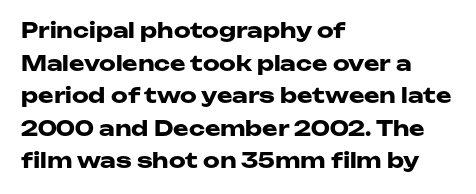
The rendering anchors every line to the left-hand side. In terms of posture, this sample is upright. This sample uses plain, unmodified letter spacing. The gap between lines stays unmarked.
